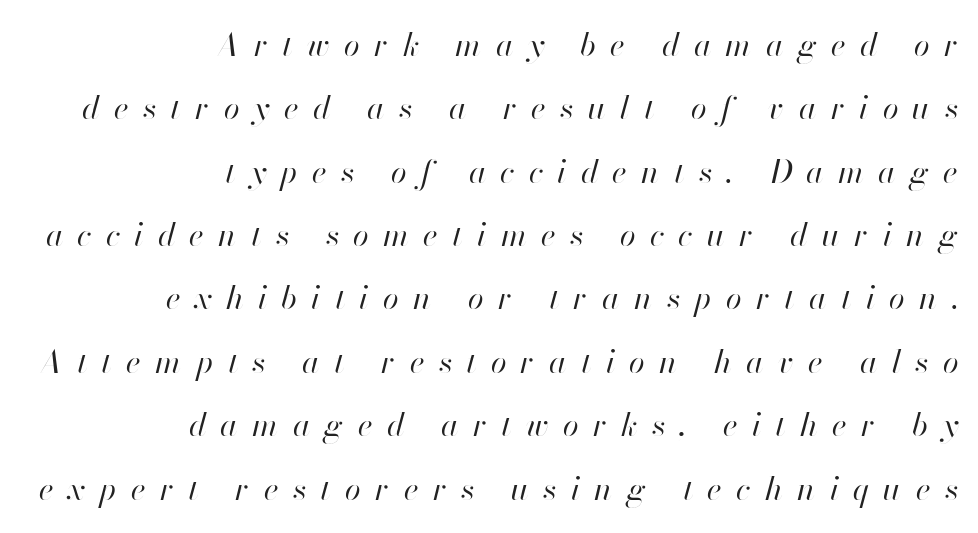
{"italic": "yes", "lean": "right", "slant_degrees": 13, "bold": "no", "weight": "regular", "width": "normal", "stroke_contrast": "high", "x_height": "small", "monospaced": "no", "underline": "no", "align": "right", "line_spacing": "loose", "line_spacing_ratio": 1.98, "letter_spacing": "wide", "letter_spacing_em": 0.45, "glyph_px": 32}
